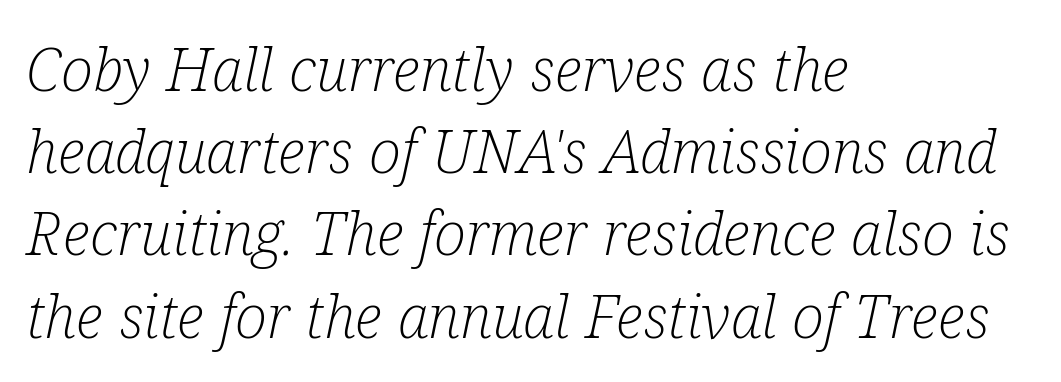
{"serif": "yes", "italic": "yes", "lean": "right", "slant_degrees": 12, "bold": "no", "weight": "light", "width": "condensed", "stroke_contrast": "low", "x_height": "medium", "monospaced": "no", "underline": "no", "align": "left", "line_spacing": "normal", "line_spacing_ratio": 1.37, "letter_spacing": "normal", "letter_spacing_em": 0.0, "glyph_px": 60}
